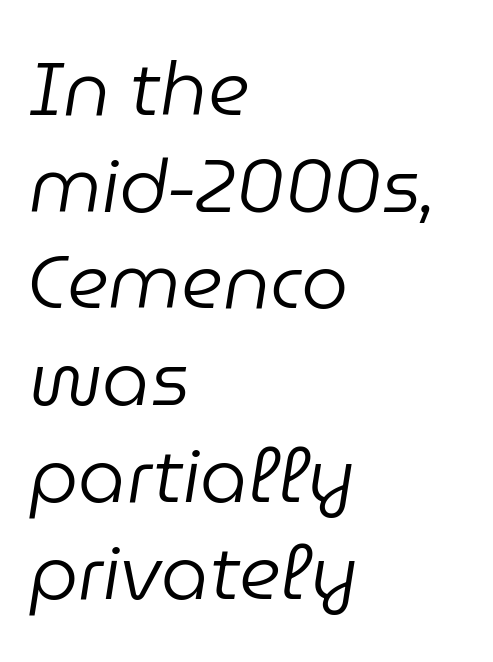
Q: Is the text bold? A: No.
Q: Is the text italic (slanted)? A: Yes, it leans right by about 9 degrees.
Q: Is the text underlined? A: No.
Q: How is the paragraph aligned? A: Left-aligned.
Q: Is the spacing between letters normal or unusually wide? A: Normal.
Q: Is the spacing between lines tight, normal or loose? A: Normal.
Q: Width (condensed, normal, or wide)? A: Normal.
Q: Stroke contrast? A: Low.
Q: x-height? A: Medium.
Q: Monospaced? A: No.
